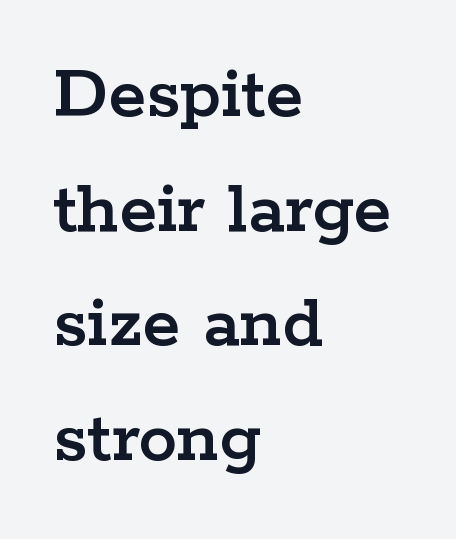
Notice how descenders clear the ascenders below comfortably — that's standard leading. Here the designer chose a conventional face with non-uniform glyph widths. The rag falls on the right side of this text block. If you drew a line through each stem, it would be perfectly vertical. A bare baseline throughout the passage. Inter-character spacing is left at the font's built-in metrics.
